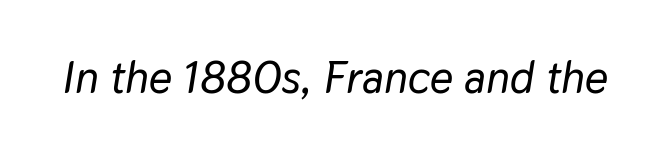
Standard letterfit; no display-style spreading of the glyphs. The letters are slanted; this is an italic face. A typesetter would call this proportional, since set widths differ per character. The passage shown is not underscored anywhere.
